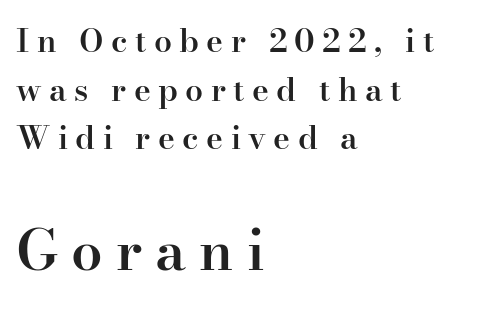
Q: Is the text bold? A: Semi-bold.
Q: Is the text italic (slanted)? A: No, it is upright.
Q: Is the typeface a serif or a sans-serif typeface? A: Serif.
Q: Is the text underlined? A: No.
Q: How is the paragraph aligned? A: Left-aligned.
Q: Is the spacing between letters normal or unusually wide? A: Unusually wide.
Q: Is the spacing between lines tight, normal or loose? A: Normal.
Q: Which block of text is set in a larger size, the first (top) or the second (bottom)? A: The second (bottom) one.
Q: Width (condensed, normal, or wide)? A: Normal.
Q: Stroke contrast? A: High.
Q: x-height? A: Small.
Q: Monospaced? A: No.
